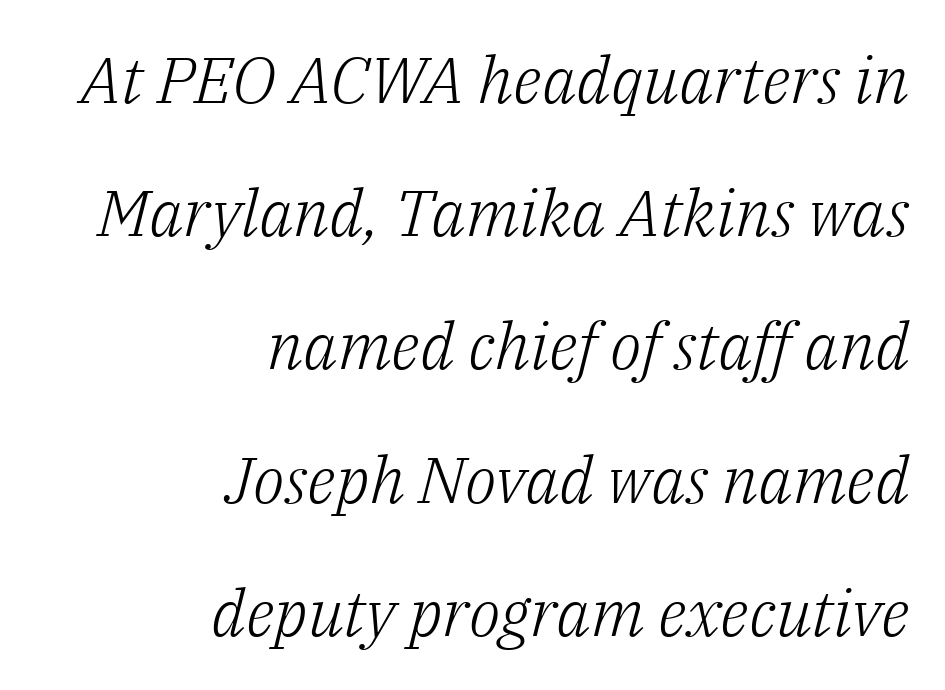
This rendering leaves character spacing at its baseline value. Does the type have serifs? Yes, each stem ends in a small foot. Notice the wide empty band between every row — that's loose leading. Every character sits at an angle, as italics do.
